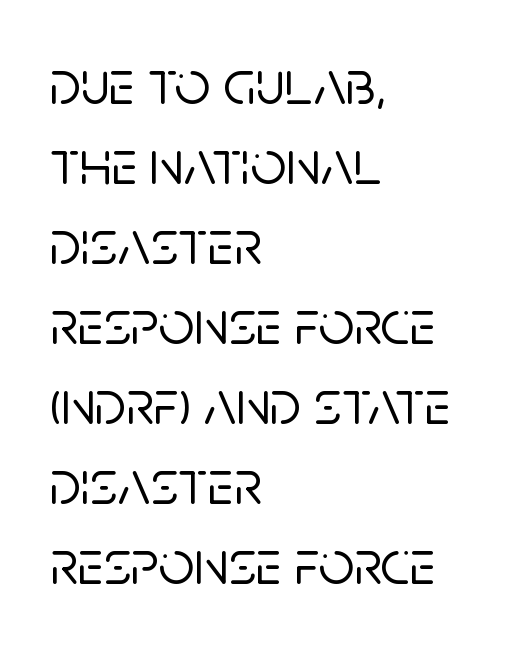
A typesetter would call this proportional, since set widths differ per character. Letters rest on an invisible, unmarked baseline. The glyphs in this specimen are sans serif. Quick note: not italic, upright. Notice how the passage keeps a crisp vertical edge on the left only. How are the letters spaced? Ordinarily, with no added tracking.
